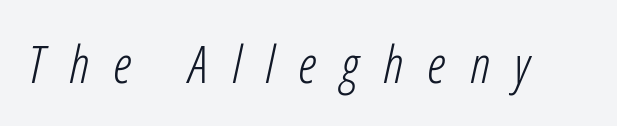
Q: Is the text bold? A: No.
Q: Is the text italic (slanted)? A: Yes, it leans right by about 12 degrees.
Q: Is the text underlined? A: No.
Q: Is the spacing between letters normal or unusually wide? A: Unusually wide.
Q: Width (condensed, normal, or wide)? A: Condensed.
Q: Stroke contrast? A: Low.
Q: x-height? A: Medium.
Q: Monospaced? A: No.
